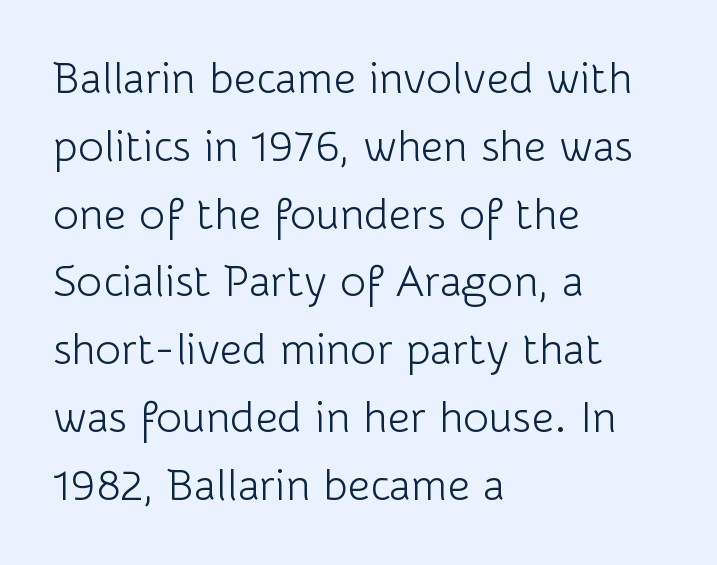
The image shows 44 px light sans-serif type, upright; set left-aligned, normal line spacing (1.54x), normal letter spacing, not underlined; low stroke contrast and a medium x-height.
